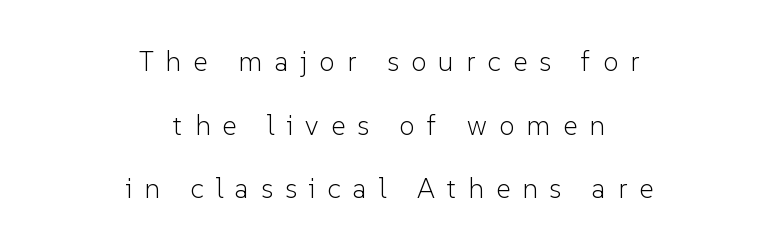
The image shows 28 px light sans-serif type, upright; set centered, loose line spacing (2.27x), unusually wide letter spacing (+0.43 em), not underlined; low stroke contrast and a medium x-height.
